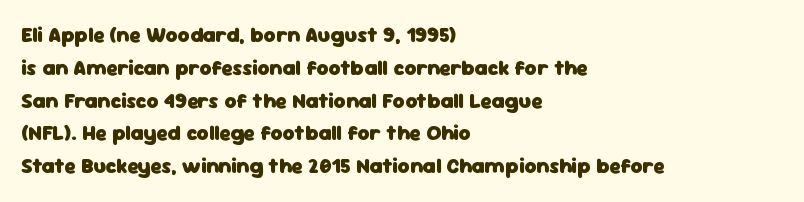
{"italic": "no", "bold": "yes", "underline": "no", "align": "left", "line_spacing": "normal", "line_spacing_ratio": 1.56, "letter_spacing": "normal", "letter_spacing_em": 0.0, "glyph_px": 21}
